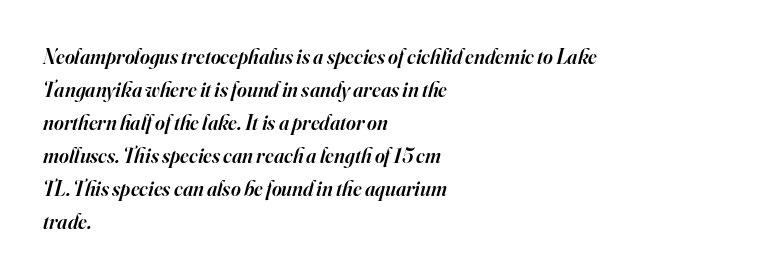
The area under the type is left untouched. It's the slanting kind of type. Compared with typical body copy, the letter spacing here is the same. Each glyph is drawn with semibold strokes, heavier than normal yet not fully bold. Interline gaps are of average width in this sample. The typesetter chose a ragged-right arrangement here.
